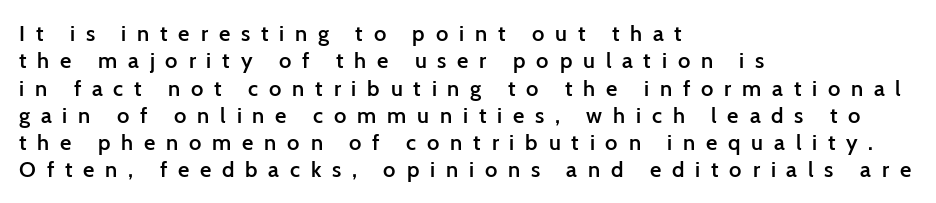
The image shows 22 px text type, upright; set left-aligned, line spacing 1.24x, unusually wide letter spacing (+0.49 em), not underlined.
